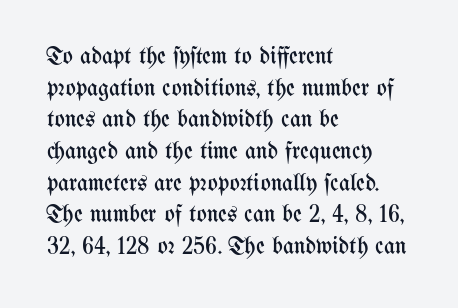
Leftover space on each line is placed entirely after the last word. The typesetting does not lean heavy: it is not bold. Honestly, the letter spacing is just normal — you wouldn't notice it. Underline: absent. If you drew a line through each stem, it would be perfectly vertical.
